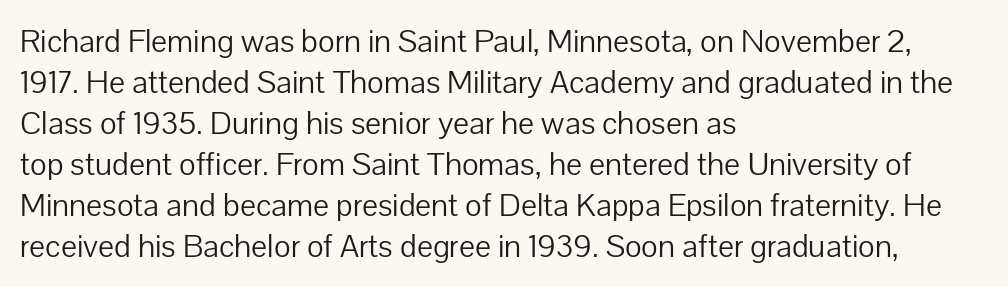
Q: Is the text bold? A: No.
Q: Is the text italic (slanted)? A: No, it is upright.
Q: Is the typeface a serif or a sans-serif typeface? A: Sans-serif.
Q: Is the text underlined? A: No.
Q: How is the paragraph aligned? A: Left-aligned.
Q: Is the spacing between letters normal or unusually wide? A: Normal.
Q: Is the spacing between lines tight, normal or loose? A: Normal.
Q: Width (condensed, normal, or wide)? A: Normal.
Q: Stroke contrast? A: Low.
Q: x-height? A: Medium.
Q: Monospaced? A: No.
